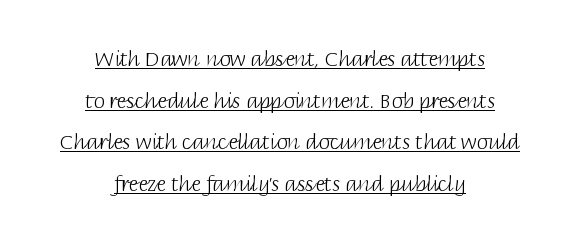
The image shows 20 px text type, upright; set centered, loose line spacing (2.08x), normal letter spacing, underlined.
